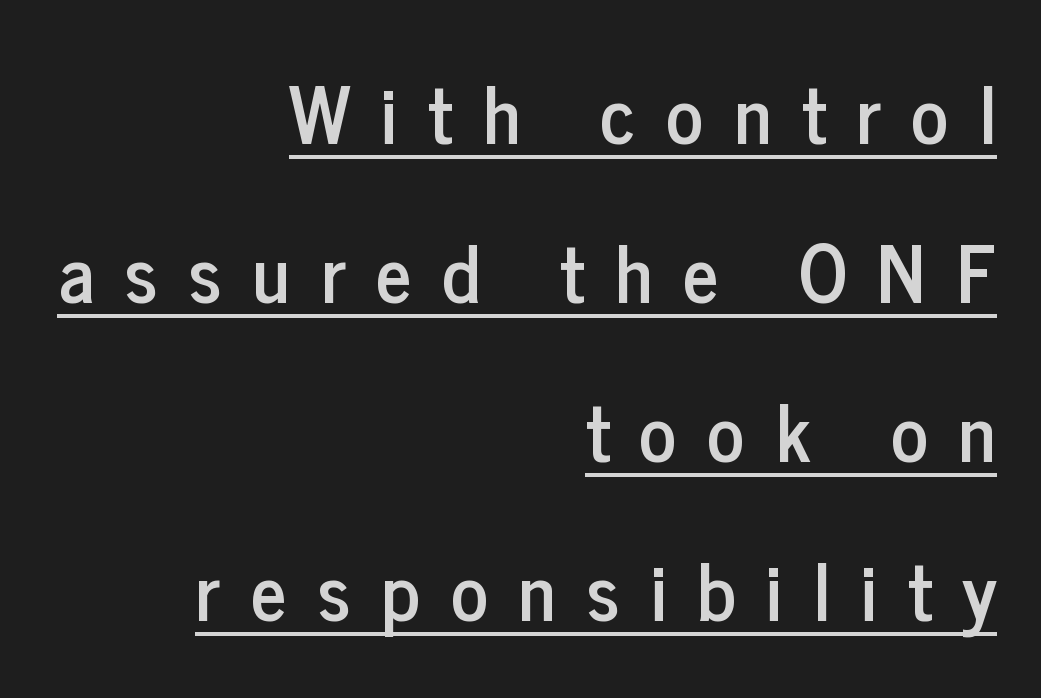
Q: Is the text italic (slanted)? A: No, it is upright.
Q: Is the typeface a serif or a sans-serif typeface? A: Sans-serif.
Q: Is the text underlined? A: Yes.
Q: How is the paragraph aligned? A: Right-aligned.
Q: Is the spacing between letters normal or unusually wide? A: Unusually wide.
Q: Is the spacing between lines tight, normal or loose? A: Loose.
Q: Width (condensed, normal, or wide)? A: Condensed.
Q: Stroke contrast? A: Low.
Q: x-height? A: Medium.
Q: Monospaced? A: No.
